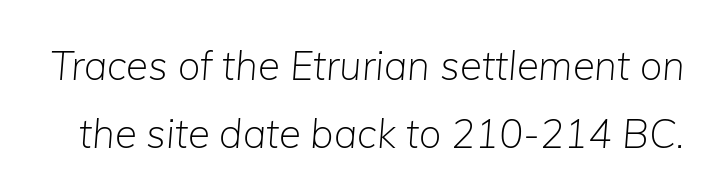
Proportional: the letters do not fall into vertical columns. Tall strokes in this sample are angled rather than plumb. A clean baseline with only descenders dipping below it. Is this a heavy cut? Hardly; it is regular or lighter. The letterforms sit shoulder to shoulder at normal distance. Each new line begins a customary step beneath the previous one.
